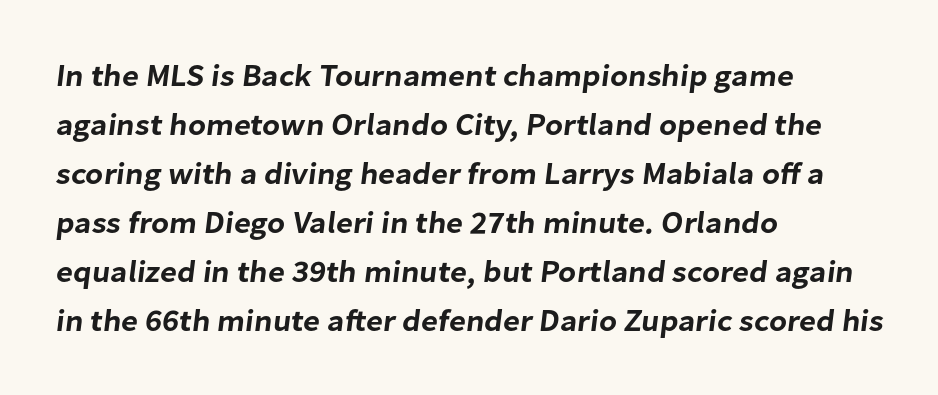
The image shows 31 px sans-serif type; set left-aligned, normal line spacing (1.58x), normal letter spacing, not underlined; low stroke contrast and a medium x-height.
